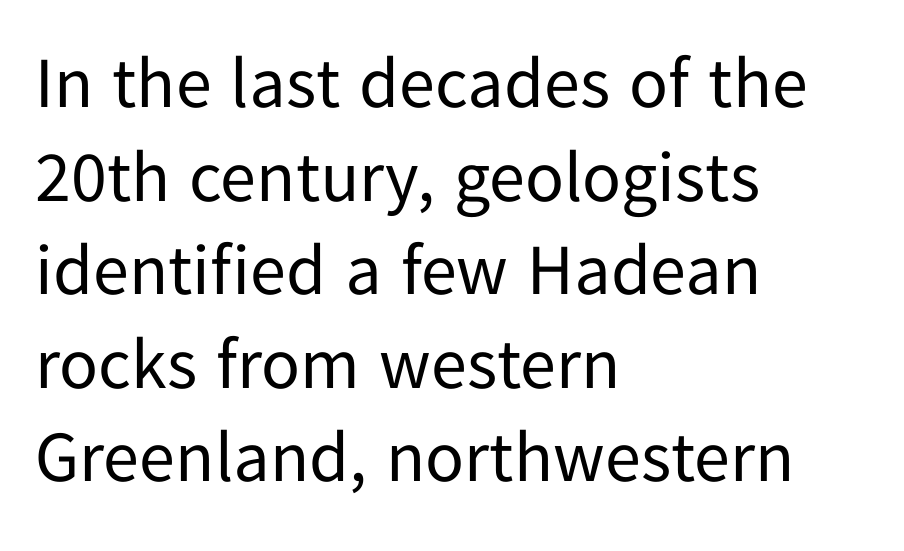
The image shows 72 px regular-weight sans-serif type, upright; set left-aligned, normal line spacing (1.3x), normal letter spacing, not underlined; low stroke contrast and a medium x-height.
